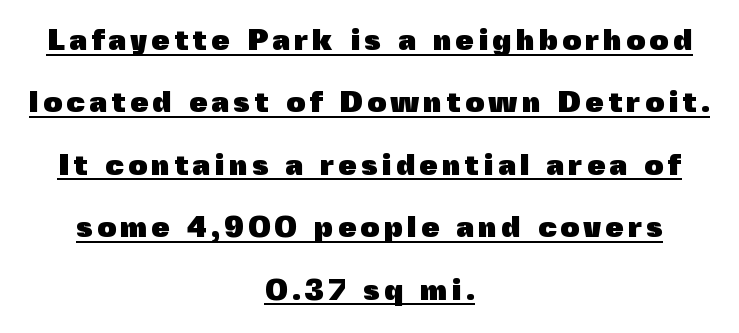
{"serif": "no", "italic": "no", "bold": "yes", "weight": "heavy", "width": "normal", "x_height": "medium", "monospaced": "no", "underline": "yes", "align": "center", "line_spacing": "loose", "line_spacing_ratio": 2.08, "glyph_px": 30}
